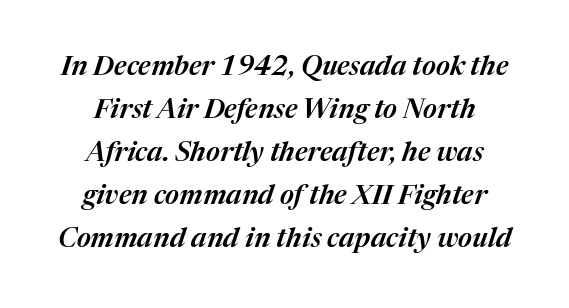
Honestly, the row spacing looks completely unremarkable. No word sits above an underline. The passage shown has conventional tracking throughout. Compared with ordinary roman type, these characters are visibly tilted.
